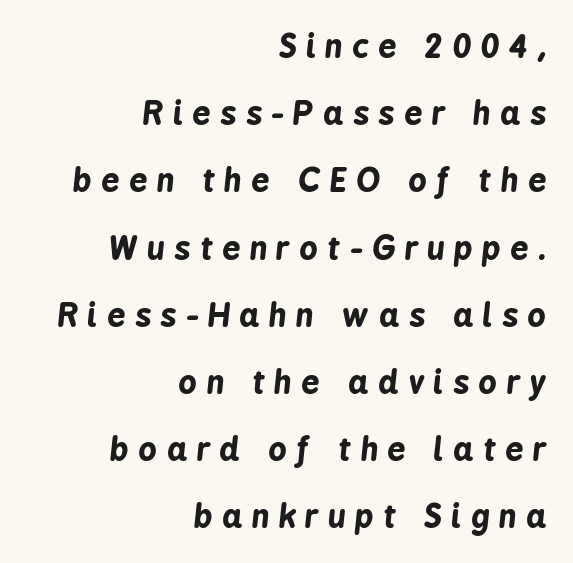
Q: Is the text bold? A: Yes.
Q: Is the text italic (slanted)? A: Yes, it leans right by about 6 degrees.
Q: Is the text underlined? A: No.
Q: How is the paragraph aligned? A: Right-aligned.
Q: Is the spacing between letters normal or unusually wide? A: Unusually wide.
Q: Is the spacing between lines tight, normal or loose? A: Loose.
Q: Width (condensed, normal, or wide)? A: Condensed.
Q: Stroke contrast? A: Low.
Q: x-height? A: Medium.
Q: Monospaced? A: No.
